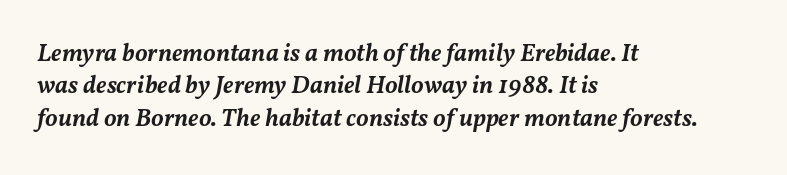
The rows are spaced the way most documents space them. Compared with an ordinary text face, these strokes are moderately heavier — a semibold. How are the letters spaced? Ordinarily, with no added tracking. Which margin do the lines hug? The left one — the right edge is uneven. The whole block is typeset with a tilt.
